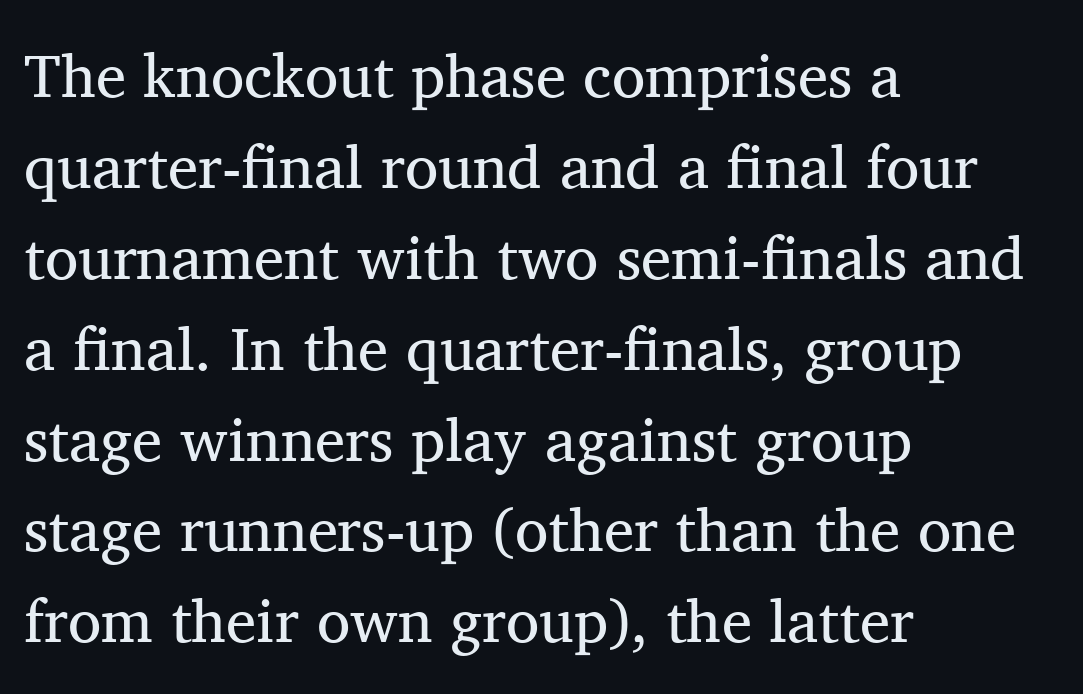
{"serif": "yes", "italic": "no", "bold": "no", "weight": "regular", "width": "normal", "stroke_contrast": "medium", "x_height": "medium", "monospaced": "no", "underline": "no", "align": "left", "line_spacing": "normal", "line_spacing_ratio": 1.49, "letter_spacing": "normal", "letter_spacing_em": 0.0, "glyph_px": 61}
